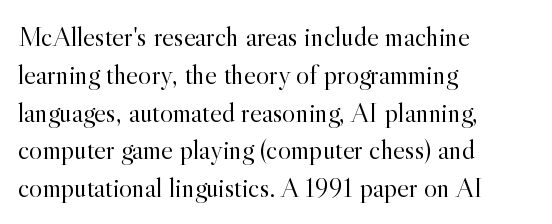
Normally led — the rows are evenly, conventionally spaced. The typography opts for an upright posture over an oblique one. Stroke thickness stays within the range of a standard reading face or lighter. Do the characters align in a grid? No, the font is proportional.
